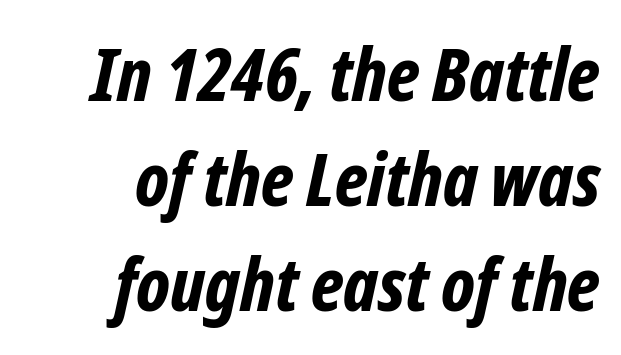
Q: Is the text bold? A: Yes.
Q: Is the text italic (slanted)? A: Yes, it leans right by about 12 degrees.
Q: Is the text underlined? A: No.
Q: How is the paragraph aligned? A: Right-aligned.
Q: Is the spacing between letters normal or unusually wide? A: Normal.
Q: Is the spacing between lines tight, normal or loose? A: Normal.
Q: Width (condensed, normal, or wide)? A: Condensed.
Q: Stroke contrast? A: Low.
Q: x-height? A: Medium.
Q: Monospaced? A: No.
